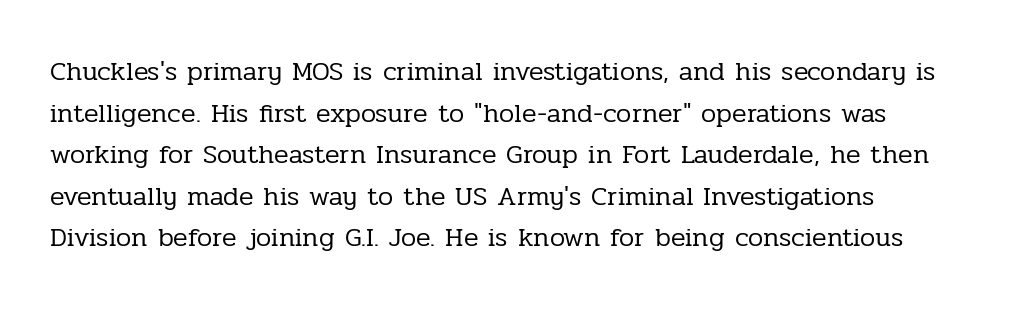
A clean baseline with only descenders dipping below it. In terms of leading, this rendering sits right in the middle. The horizontal fit of the characters is conventional and even. If you drew a line through each stem, it would be perfectly vertical.
